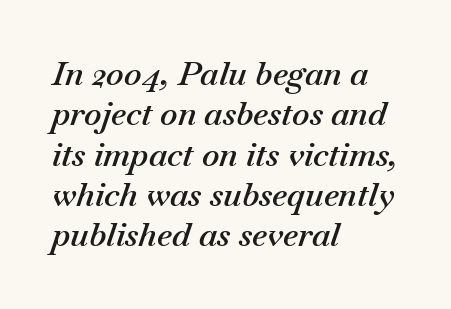
Q: Is the text bold? A: Semi-bold.
Q: Is the text italic (slanted)? A: Yes, it leans right by about 18 degrees.
Q: Is the text underlined? A: No.
Q: How is the paragraph aligned? A: Left-aligned.
Q: Is the spacing between letters normal or unusually wide? A: Normal.
Q: Width (condensed, normal, or wide)? A: Normal.
Q: Stroke contrast? A: Medium.
Q: x-height? A: Small.
Q: Monospaced? A: No.
